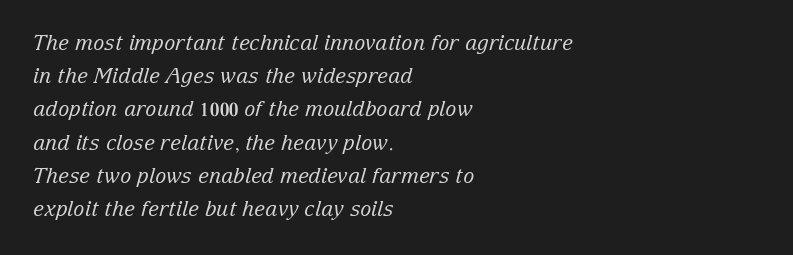
The image shows 21 px text type, italic (leaning right); set left-aligned, normal line spacing (1.58x), normal letter spacing, not underlined.
